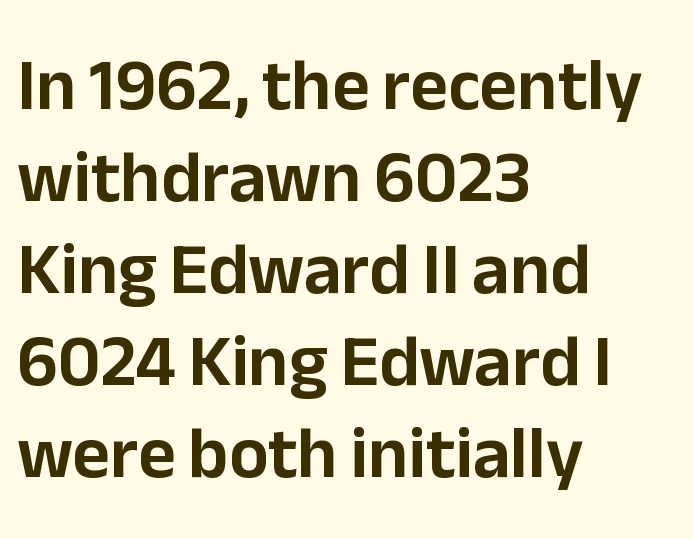
The image shows 73 px sans-serif type, upright; set left-aligned, normal line spacing (1.26x), normal letter spacing, not underlined; low stroke contrast and a medium x-height.
